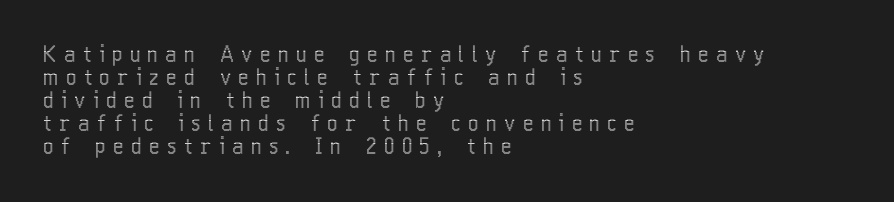
The image shows 22 px text type, upright; set left-aligned, tight line spacing (1.05x), unusually wide letter spacing (+0.35 em), not underlined.
